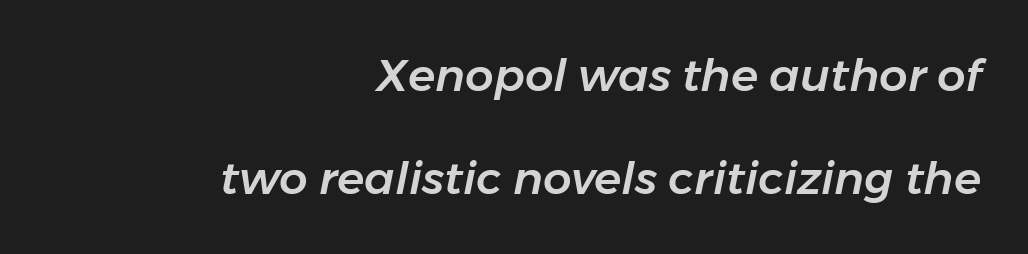
Q: Is the text italic (slanted)? A: Yes, it leans right by about 11 degrees.
Q: Is the text underlined? A: No.
Q: How is the paragraph aligned? A: Right-aligned.
Q: Is the spacing between letters normal or unusually wide? A: Normal.
Q: Is the spacing between lines tight, normal or loose? A: Loose.
Q: Width (condensed, normal, or wide)? A: Normal.
Q: Stroke contrast? A: Low.
Q: x-height? A: Medium.
Q: Monospaced? A: No.
